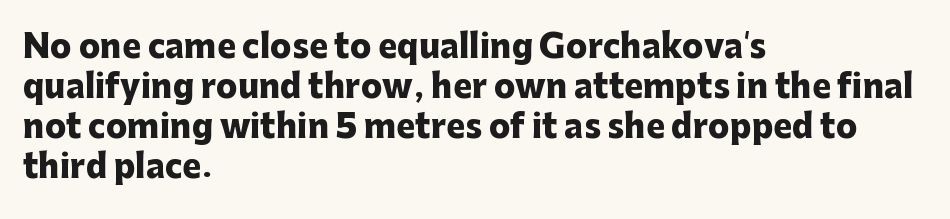
Ascenders rise straight up at ninety degrees. Think of a printed novel: that variable character pitch is what you see here. Nothing unusual about the tracking: characters are spaced as the font intends. The passage is arranged the way most books set body copy — flush left. The rendering shows plain stroke endings on the letterforms — a sans-serif design. What weight is shown? A full bold with thick strokes.
